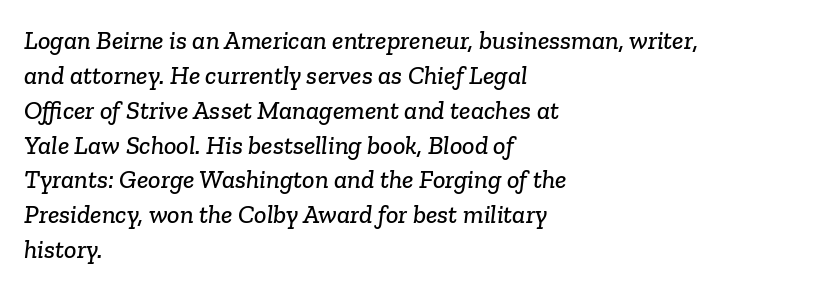
Glance below the letters and you will spot only blank space. A typesetter would call this leading conventional body-copy spacing. Nothing unusual about the tracking: characters are spaced as the font intends. The text block is weighted toward the left margin, trailing off unevenly rightward.
